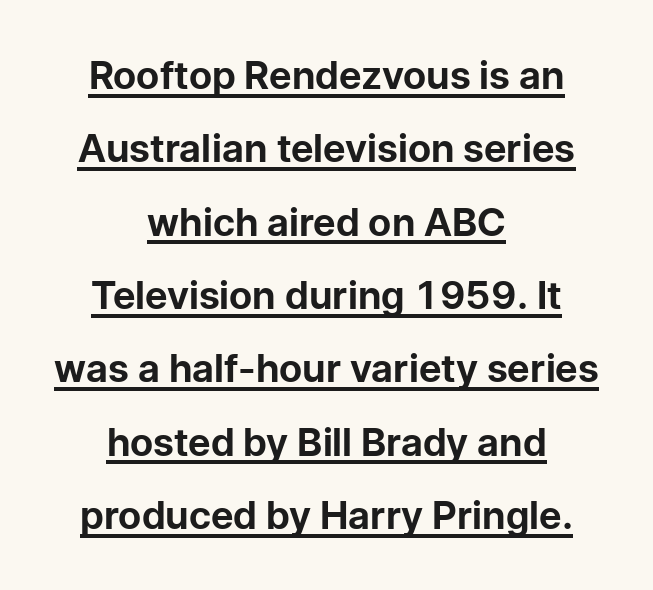
The rendering positions every line midway between the sides. Compared with typical body copy, the letter spacing here is the same. The passage shown is typed in a proportional face where columns would drift. Heavy, bold letterforms. Students, observe the line beneath the letters — that is underlining. This is the regular roman posture of the typeface.
